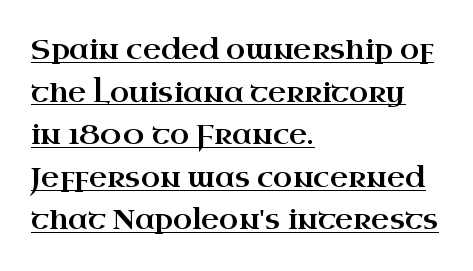
This sample uses a serif face. This is the regular roman posture of the typeface. Every word sits above its own underline. Character widths vary here, with narrow letters taking less room than wide ones.
